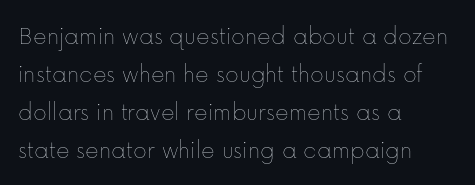
Q: Is the text bold? A: No.
Q: Is the text italic (slanted)? A: No, it is upright.
Q: Is the text underlined? A: No.
Q: How is the paragraph aligned? A: Left-aligned.
Q: Is the spacing between letters normal or unusually wide? A: Normal.
Q: Is the spacing between lines tight, normal or loose? A: Normal.
